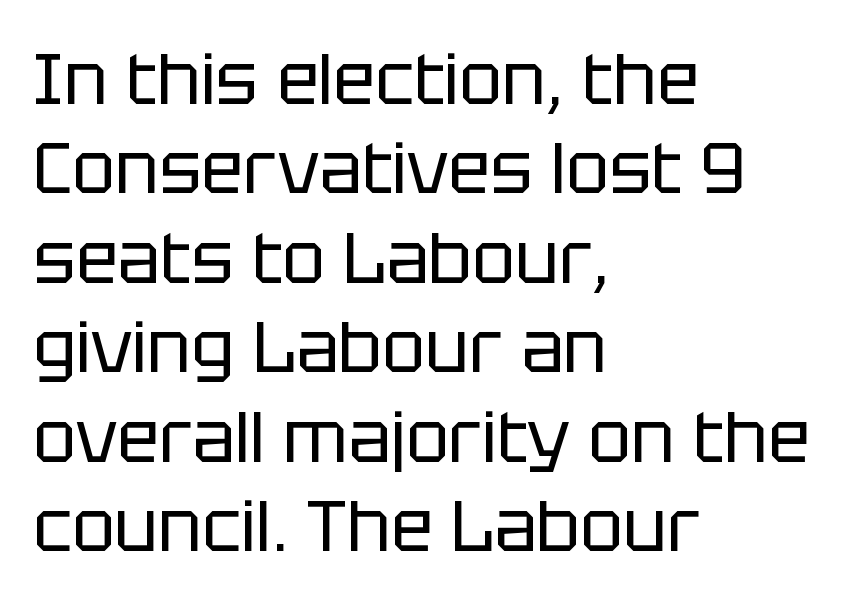
Q: Is the text bold? A: No.
Q: Is the text italic (slanted)? A: No, it is upright.
Q: Is the typeface a serif or a sans-serif typeface? A: Sans-serif.
Q: Is the text underlined? A: No.
Q: How is the paragraph aligned? A: Left-aligned.
Q: Is the spacing between letters normal or unusually wide? A: Normal.
Q: Is the spacing between lines tight, normal or loose? A: Normal.
Q: Width (condensed, normal, or wide)? A: Normal.
Q: Stroke contrast? A: Low.
Q: x-height? A: Large.
Q: Monospaced? A: No.
